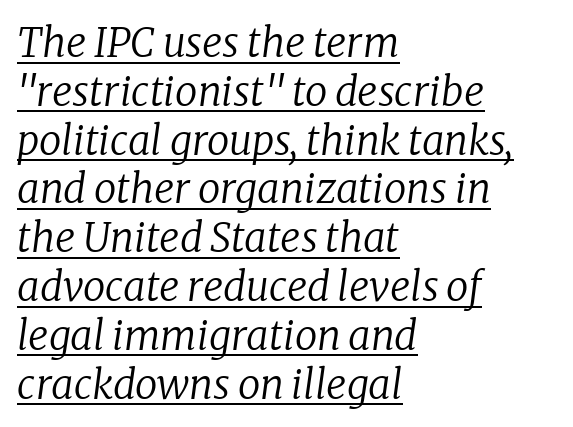
{"serif": "yes", "italic": "yes", "lean": "right", "slant_degrees": 8, "bold": "no", "weight": "regular", "width": "normal", "stroke_contrast": "low", "x_height": "medium", "monospaced": "no", "underline": "yes", "align": "left", "line_spacing_ratio": 1.22, "letter_spacing": "normal", "letter_spacing_em": 0.0, "glyph_px": 40}
